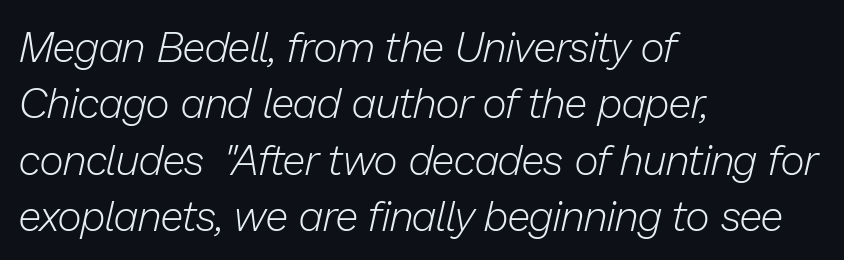
{"italic": "yes", "lean": "right", "slant_degrees": 13, "bold": "no", "weight": "light", "width": "normal", "stroke_contrast": "low", "x_height": "medium", "monospaced": "no", "underline": "no", "align": "left", "line_spacing": "normal", "line_spacing_ratio": 1.34, "letter_spacing": "normal", "letter_spacing_em": 0.0, "glyph_px": 42}
